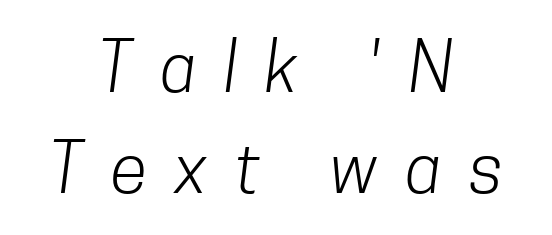
{"serif": "no", "bold": "no", "weight": "light", "width": "condensed", "stroke_contrast": "low", "x_height": "medium", "monospaced": "no", "underline": "no", "align": "center", "line_spacing": "normal", "line_spacing_ratio": 1.49, "letter_spacing": "wide", "letter_spacing_em": 0.41, "glyph_px": 68}
